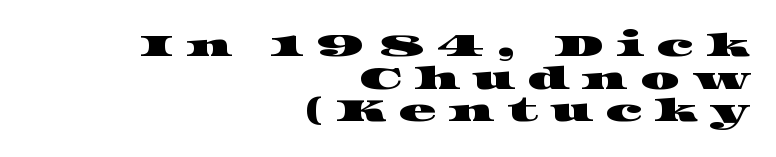
Baseline-to-baseline distance is barely more than the letter height. Here the designer chose a conventional face with non-uniform glyph widths. Glance below the letters and you will spot only blank space. Look at the bottom of the vertical strokes: they flare into serifs here. Words appear elongated and porous because spacing is wide.
